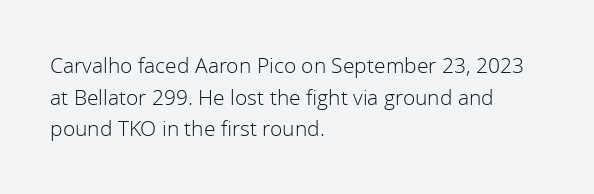
The image shows 21 px text type, upright; set left-aligned, normal line spacing (1.51x), normal letter spacing, not underlined.
